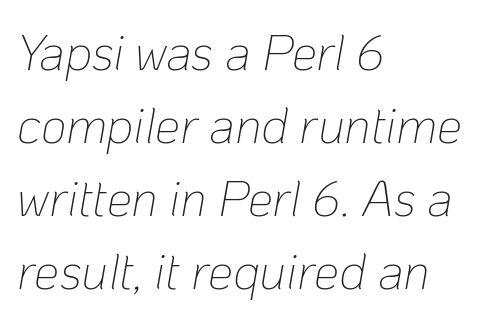
The image shows 50 px thin type, italic (leaning right); set left-aligned, normal line spacing (1.46x), normal letter spacing, not underlined; low stroke contrast and a medium x-height.
